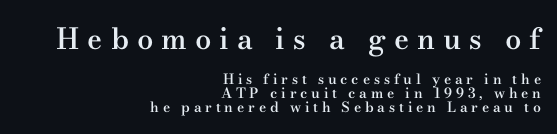
{"serif": "yes", "italic": "no", "bold": "semi", "weight": "semibold", "width": "wide", "stroke_contrast": "medium", "x_height": "small", "monospaced": "no", "underline": "no", "align": "right", "line_spacing": "tight", "line_spacing_ratio": 0.99, "letter_spacing": "wide", "letter_spacing_em": 0.27, "larger_block": "first", "size_ratio": 2.07, "glyph_px": 29}
